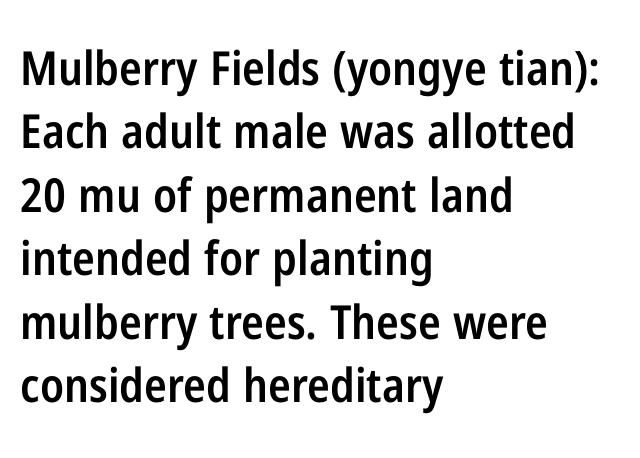
{"serif": "no", "italic": "no", "bold": "semi", "weight": "semibold", "width": "condensed", "stroke_contrast": "low", "x_height": "medium", "monospaced": "no", "underline": "no", "align": "left", "line_spacing": "normal", "line_spacing_ratio": 1.35, "letter_spacing": "normal", "letter_spacing_em": 0.0, "glyph_px": 47}
